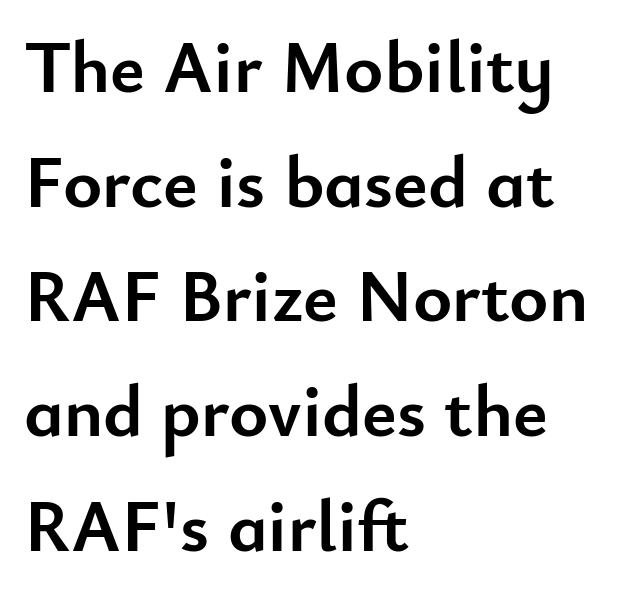
Is there any slant? The stems are plumb. Only glyphs here, with clear space below each row. Letterform terminals end flat and unadorned throughout the passage. These lines sit exactly where default settings would place them.
